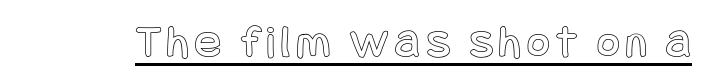
{"italic": "no", "width": "condensed", "x_height": "large", "underline": "yes", "glyph_px": 48}
